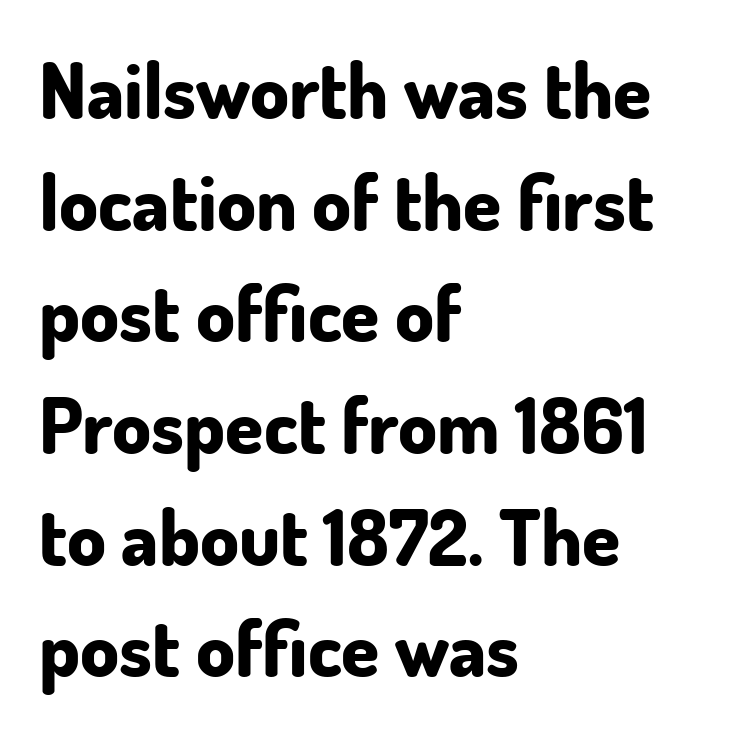
Here the designer chose a conventional face with non-uniform glyph widths. Alignment: flush left. Regarding leading, the lines here are spaced in the standard way. Chunky letters — that's bold for sure.
